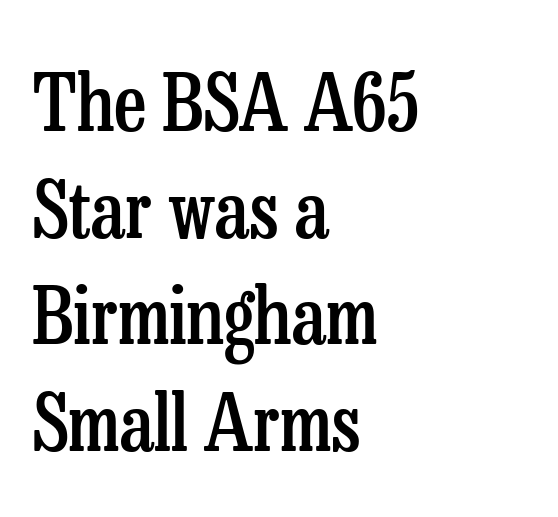
The image shows 79 px semibold, condensed serif type, upright; set left-aligned, normal line spacing (1.35x), normal letter spacing, not underlined; low stroke contrast and a medium x-height.
